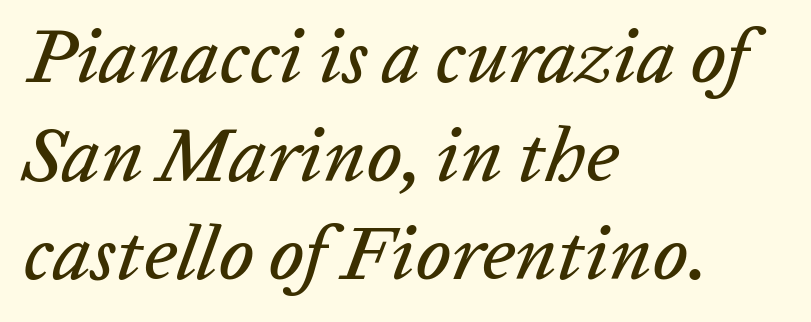
Horizontal bands of white between lines are of average thickness. Has an underline been added? It has not. Looks like regular typesetting: each glyph gets only the width it needs. Every character sits at an angle, as italics do. The letterforms sit shoulder to shoulder at normal distance.
